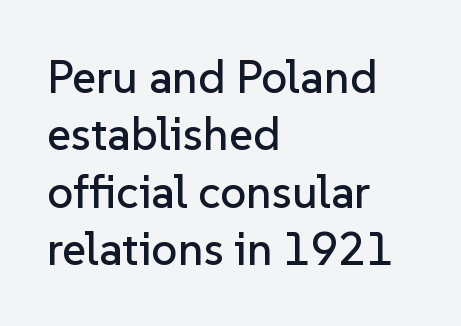
{"serif": "no", "italic": "no", "width": "normal", "stroke_contrast": "low", "x_height": "medium", "monospaced": "no", "underline": "no", "align": "left", "line_spacing": "normal", "line_spacing_ratio": 1.25, "letter_spacing": "normal", "letter_spacing_em": 0.0, "glyph_px": 46}
